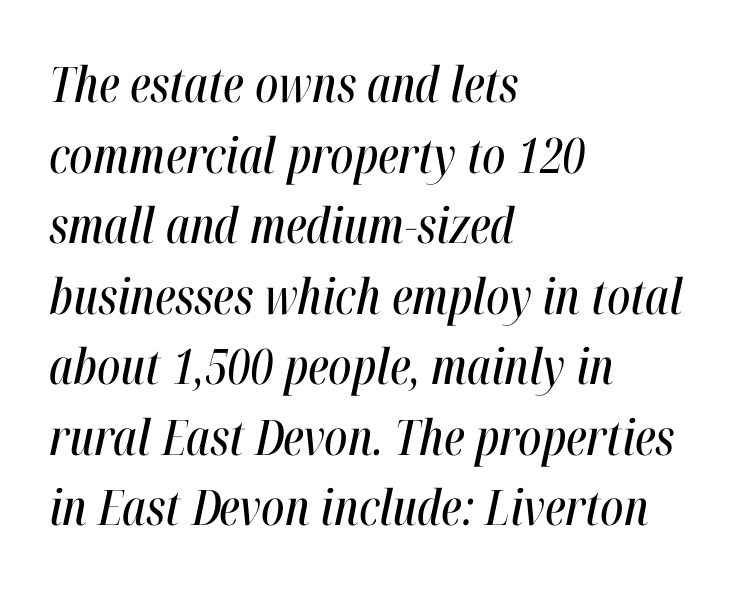
Here the designer chose a conventional face with non-uniform glyph widths. Compared with typical body copy, the letter spacing here is the same. The rendering applies a slant to the glyphs. Underlining? Definitely not there.
